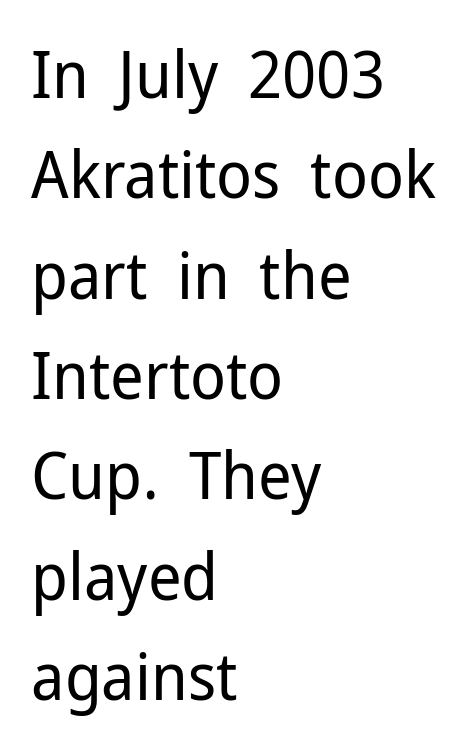
{"serif": "no", "italic": "no", "bold": "no", "weight": "regular", "width": "normal", "stroke_contrast": "low", "x_height": "medium", "monospaced": "no", "underline": "no", "align": "left", "line_spacing": "normal", "line_spacing_ratio": 1.52, "letter_spacing": "normal", "letter_spacing_em": 0.0, "glyph_px": 66}
